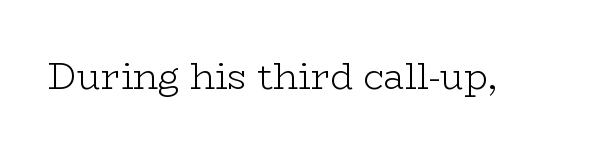
The image shows 36 px light, wide serif type, upright; set normal letter spacing, not underlined; low stroke contrast and a medium x-height.
